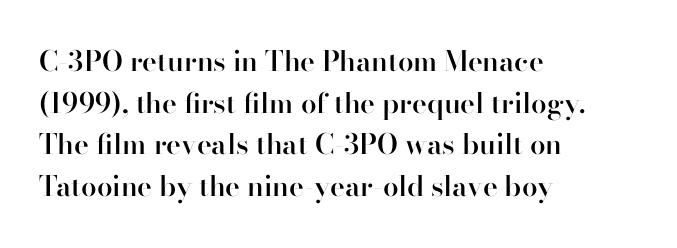
{"serif": "yes", "italic": "no", "bold": "semi", "weight": "semibold", "width": "normal", "stroke_contrast": "high", "x_height": "small", "monospaced": "no", "underline": "no", "align": "left", "line_spacing": "normal", "line_spacing_ratio": 1.49, "letter_spacing": "normal", "letter_spacing_em": 0.0, "glyph_px": 28}
